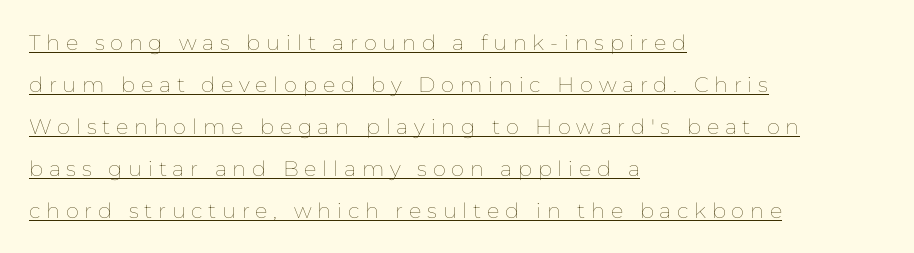
{"italic": "no", "bold": "no", "underline": "yes", "align": "left", "line_spacing": "loose", "line_spacing_ratio": 2.0, "letter_spacing": "wide", "letter_spacing_em": 0.27, "glyph_px": 21}
